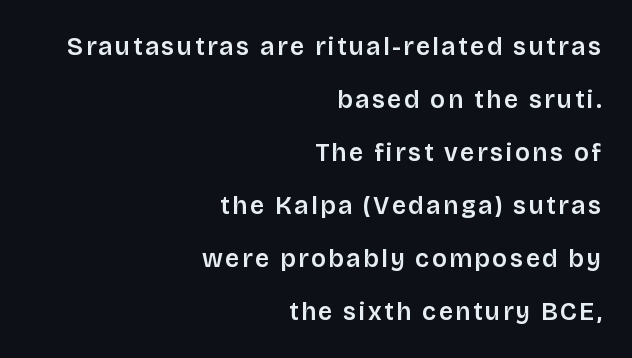
Q: Is the text bold? A: Semi-bold.
Q: Is the text italic (slanted)? A: No, it is upright.
Q: Is the text underlined? A: No.
Q: How is the paragraph aligned? A: Right-aligned.
Q: Is the spacing between lines tight, normal or loose? A: Loose.
